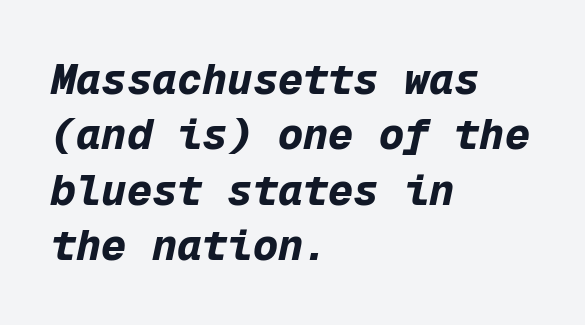
In terms of letterspacing, this is plain default setting. These lines are set flush left with a ragged right edge. Heavy-handed strokes throughout: this text is bold. The strip under each line holds only bare page. An italicized treatment has been applied to the whole sample.
